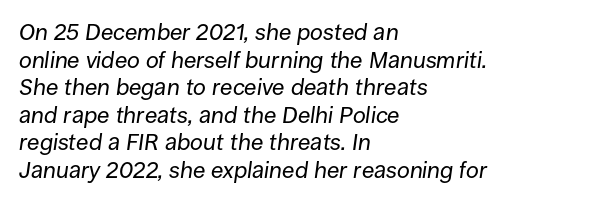
Has an underline been added? It has not. The rendering applies a slant to the glyphs. If you drew a ruler down the left edge, every line would touch it. This is not heavy type; no bold has been used. Students, note that the glyphs here touch the page at normal intervals.
